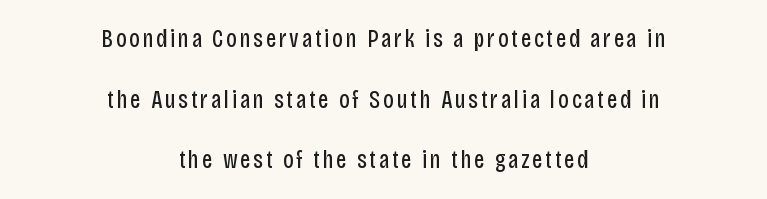
{"italic": "no", "bold": "no", "underline": "no", "align": "center", "line_spacing": "loose", "line_spacing_ratio": 2.43, "glyph_px": 25}
